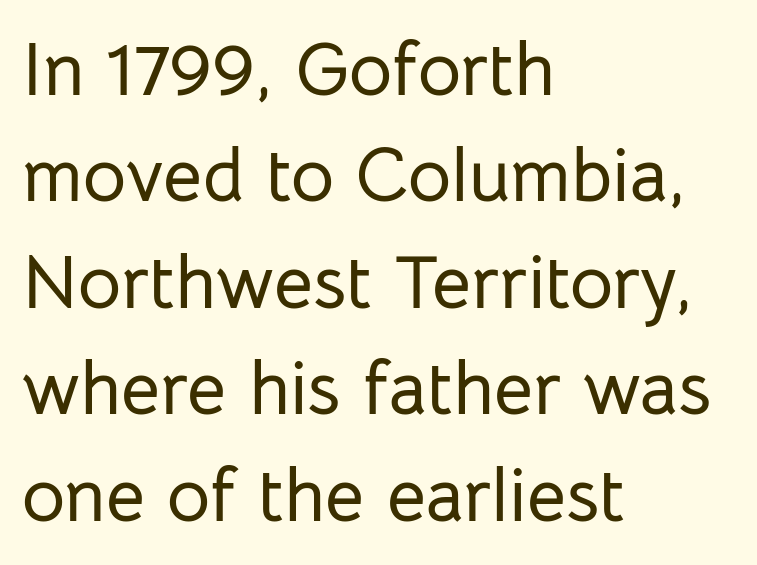
The image shows 75 px sans-serif type, upright; set left-aligned, normal line spacing (1.42x), normal letter spacing, not underlined; low stroke contrast and a medium x-height.
